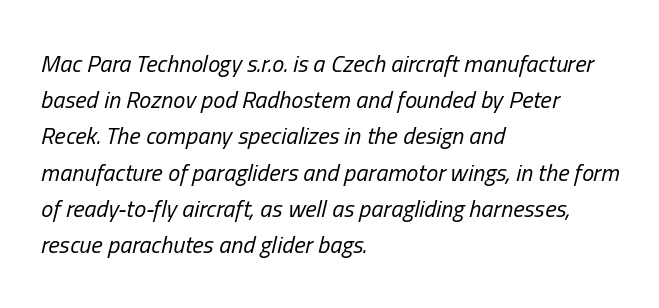
The image shows 24 px text type, italic (leaning right); set left-aligned, normal line spacing (1.51x), normal letter spacing, not underlined.
